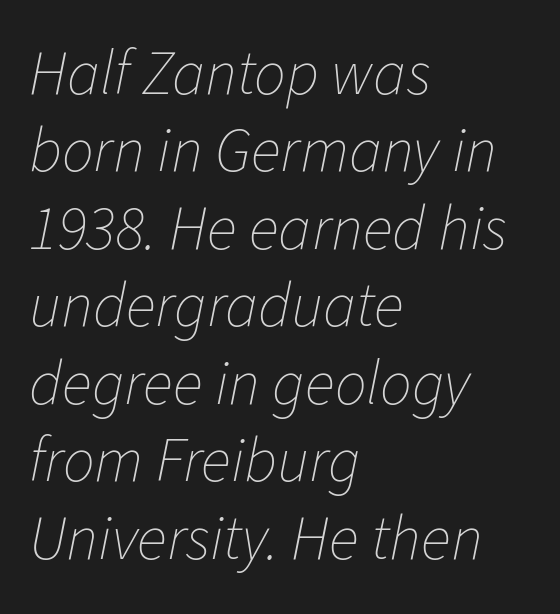
{"italic": "yes", "lean": "right", "slant_degrees": 11, "bold": "no", "weight": "thin", "width": "normal", "stroke_contrast": "low", "x_height": "medium", "monospaced": "no", "underline": "no", "align": "left", "line_spacing_ratio": 1.23, "letter_spacing": "normal", "letter_spacing_em": 0.0, "glyph_px": 63}
